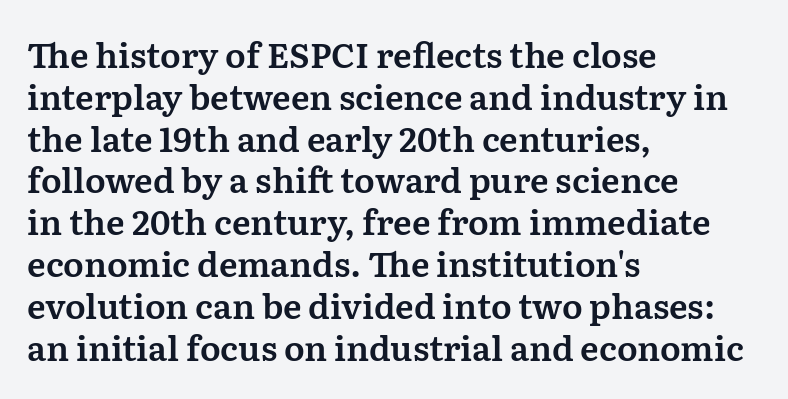
{"serif": "yes", "italic": "no", "width": "normal", "stroke_contrast": "medium", "x_height": "medium", "monospaced": "no", "underline": "no", "align": "left", "line_spacing_ratio": 1.23, "letter_spacing": "normal", "letter_spacing_em": 0.0, "glyph_px": 34}
